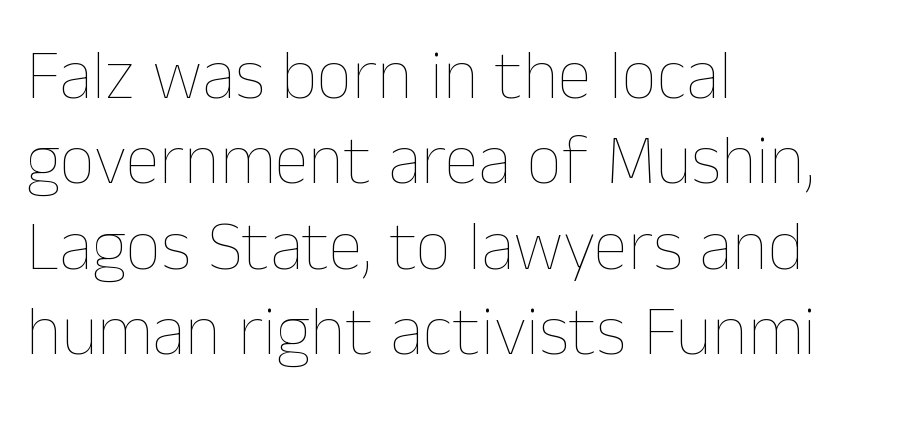
{"italic": "no", "bold": "no", "weight": "thin", "width": "normal", "stroke_contrast": "low", "x_height": "medium", "monospaced": "no", "underline": "no", "align": "left", "line_spacing_ratio": 1.22, "letter_spacing": "normal", "letter_spacing_em": 0.0, "glyph_px": 70}
